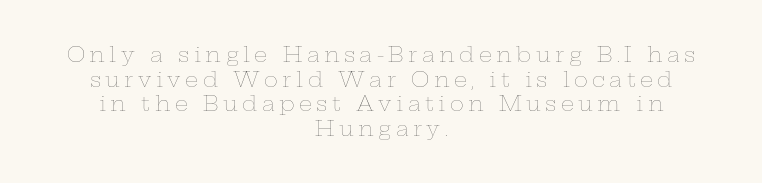
Q: Is the text bold? A: No.
Q: Is the text italic (slanted)? A: No, it is upright.
Q: Is the text underlined? A: No.
Q: How is the paragraph aligned? A: Centered.
Q: Is the spacing between letters normal or unusually wide? A: Unusually wide.
